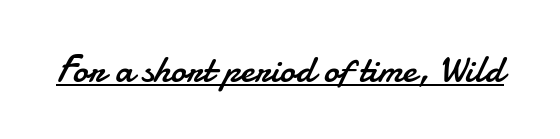
A typesetter would call this proportional, since set widths differ per character. Stroke terminals: plain, sans-serif. This reads as an unemphasized weight, regular at the heaviest. This sample uses plain, unmodified letter spacing.
